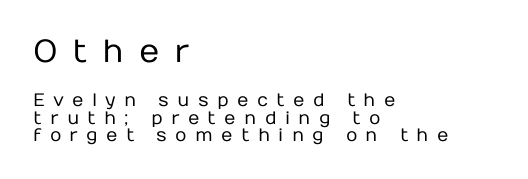
The image shows 32 px regular-weight sans-serif type, upright; set left-aligned, tight line spacing (0.96x), unusually wide letter spacing (+0.46 em), not underlined; the first (top) block is 1.78x larger; low stroke contrast and a medium x-height.
